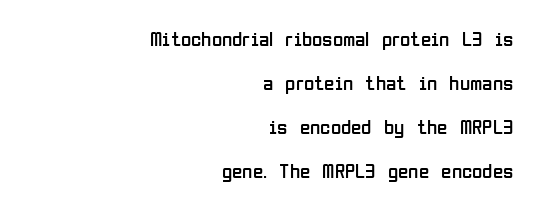
{"italic": "no", "bold": "no", "underline": "no", "align": "right", "line_spacing": "loose", "line_spacing_ratio": 2.1, "letter_spacing": "normal", "letter_spacing_em": 0.0, "glyph_px": 21}
